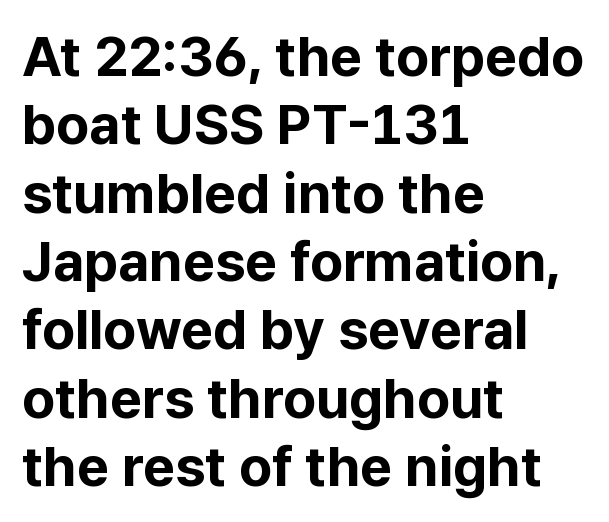
Between one letter and the next there's only the usual sliver of space. The text was rendered using a sans face with plain stroke endings. The text block is weighted toward the left margin, trailing off unevenly rightward. You could not count columns in this text — the font is proportionally spaced. The glyphs are unaccompanied by any horizontal stroke below them.
